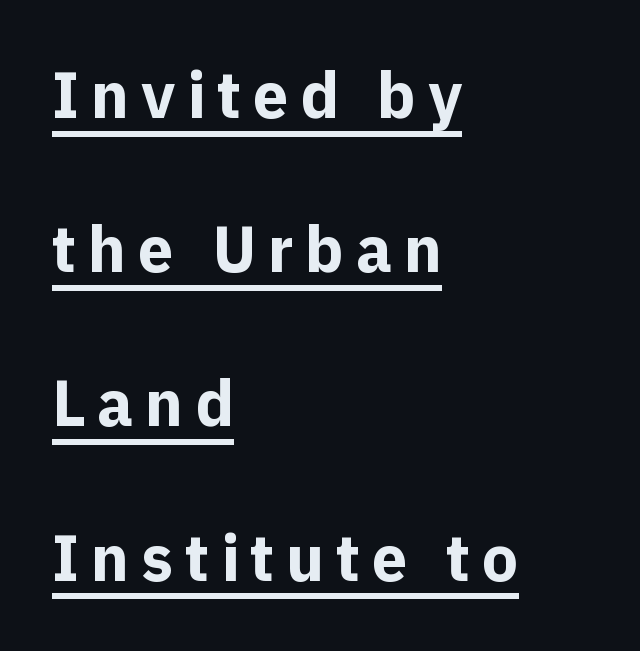
Q: Is the text bold? A: Yes.
Q: Is the text italic (slanted)? A: No, it is upright.
Q: Is the typeface a serif or a sans-serif typeface? A: Sans-serif.
Q: Is the text underlined? A: Yes.
Q: How is the paragraph aligned? A: Left-aligned.
Q: Is the spacing between lines tight, normal or loose? A: Loose.
Q: Width (condensed, normal, or wide)? A: Normal.
Q: x-height? A: Medium.
Q: Monospaced? A: No.
